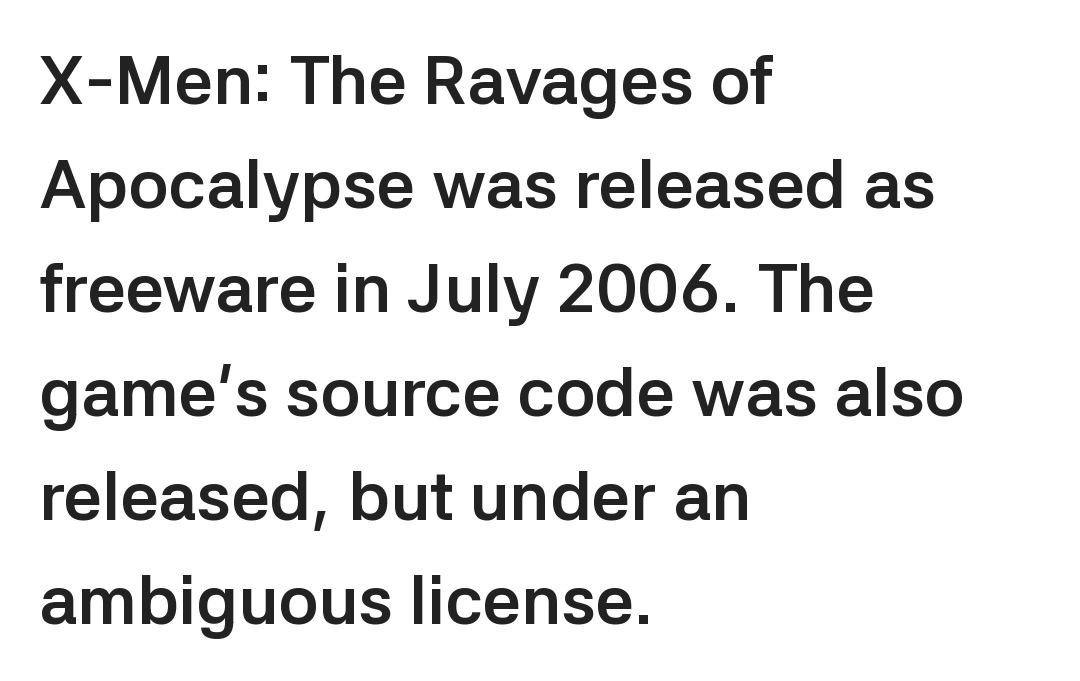
Q: Is the text bold? A: Yes.
Q: Is the text italic (slanted)? A: No, it is upright.
Q: Is the typeface a serif or a sans-serif typeface? A: Sans-serif.
Q: Is the text underlined? A: No.
Q: How is the paragraph aligned? A: Left-aligned.
Q: Is the spacing between letters normal or unusually wide? A: Normal.
Q: Is the spacing between lines tight, normal or loose? A: Normal.
Q: Width (condensed, normal, or wide)? A: Normal.
Q: Stroke contrast? A: Low.
Q: x-height? A: Medium.
Q: Monospaced? A: No.
